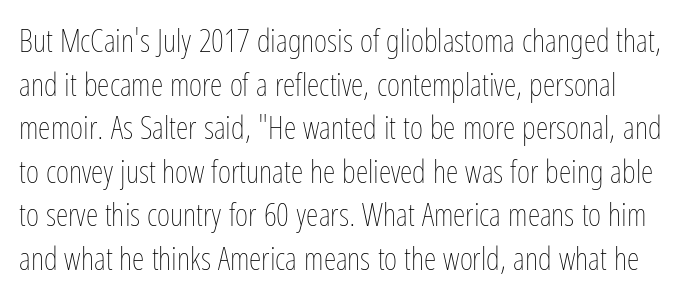
Q: Is the text bold? A: No.
Q: Is the text italic (slanted)? A: No, it is upright.
Q: Is the text underlined? A: No.
Q: Is the spacing between letters normal or unusually wide? A: Normal.
Q: Is the spacing between lines tight, normal or loose? A: Normal.
Q: Width (condensed, normal, or wide)? A: Condensed.
Q: Stroke contrast? A: Low.
Q: x-height? A: Medium.
Q: Monospaced? A: No.
